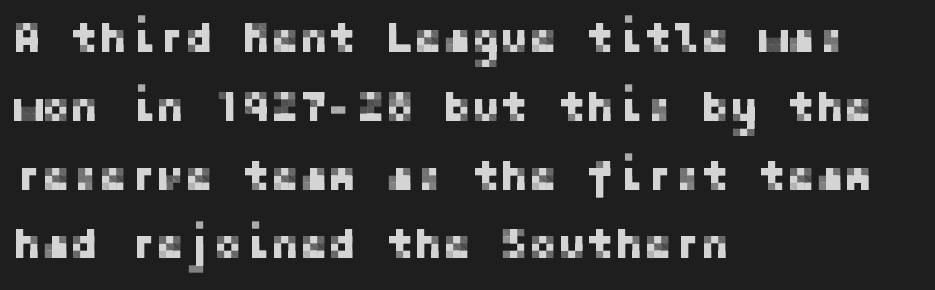
Q: Is the text italic (slanted)? A: No, it is upright.
Q: Is the typeface a serif or a sans-serif typeface? A: Sans-serif.
Q: Is the text underlined? A: No.
Q: How is the paragraph aligned? A: Left-aligned.
Q: Is the spacing between letters normal or unusually wide? A: Normal.
Q: Is the spacing between lines tight, normal or loose? A: Normal.
Q: Width (condensed, normal, or wide)? A: Normal.
Q: Stroke contrast? A: Low.
Q: x-height? A: Medium.
